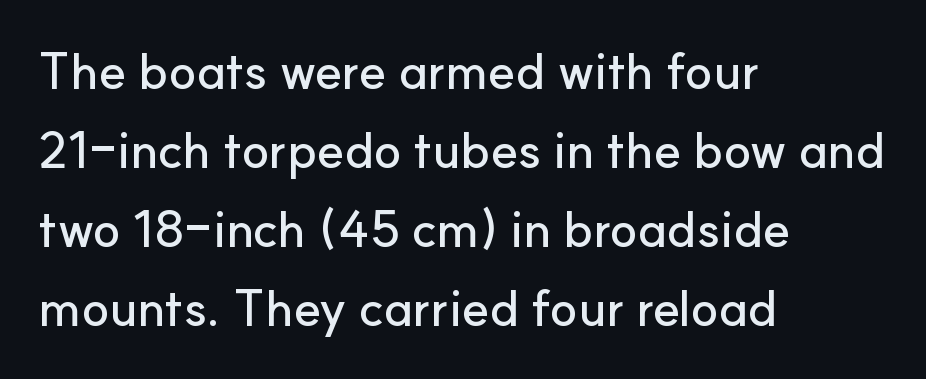
Evenly set lines give the paragraph a standard silhouette. Short and long lines alike share a common starting point at left. This sample uses an upright cut, with every glyph sitting square on the baseline. Here the designer chose a conventional face with non-uniform glyph widths. Are there feet on the stems? There aren't — it's a sans.
